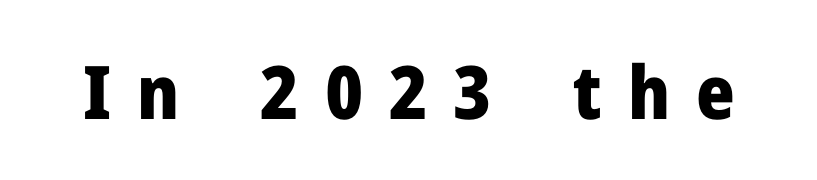
The image shows 74 px heavy sans-serif type, upright; set unusually wide letter spacing (+0.35 em), not underlined; low stroke contrast and a medium x-height.
